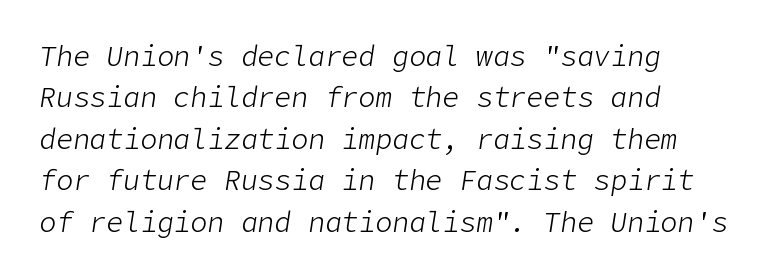
The tracking reads as untouched default to a designer's eye. Compared with typical paragraphs, the rows here are spaced about the same. Does the copy run flush right? No — it runs flush left. Stem width sits at or under what a default text font uses. Decoration check: the copy has no underline. The rendering applies a slant to the glyphs.
